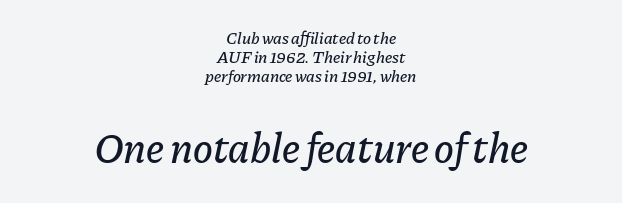
{"italic": "yes", "lean": "right", "slant_degrees": 11, "width": "normal", "stroke_contrast": "low", "x_height": "medium", "monospaced": "no", "underline": "no", "align": "center", "line_spacing": "tight", "line_spacing_ratio": 1.13, "letter_spacing": "normal", "letter_spacing_em": 0.0, "larger_block": "second", "size_ratio": 2.47, "glyph_px": 42}
